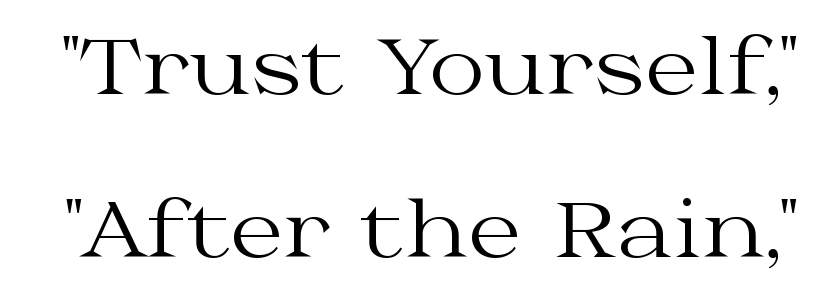
Q: Is the text bold? A: No.
Q: Is the text italic (slanted)? A: No, it is upright.
Q: Is the typeface a serif or a sans-serif typeface? A: Serif.
Q: Is the text underlined? A: No.
Q: Is the spacing between letters normal or unusually wide? A: Normal.
Q: Is the spacing between lines tight, normal or loose? A: Loose.
Q: Width (condensed, normal, or wide)? A: Wide.
Q: Stroke contrast? A: Medium.
Q: x-height? A: Medium.
Q: Monospaced? A: No.
